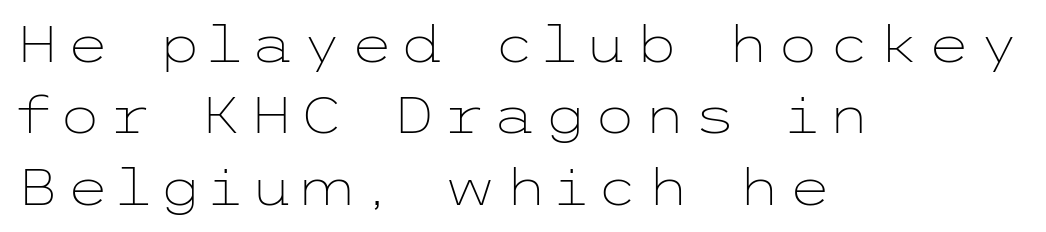
The image shows 50 px light, wide sans-serif type, upright; set left-aligned, normal line spacing (1.43x), not underlined; low stroke contrast and a medium x-height.
